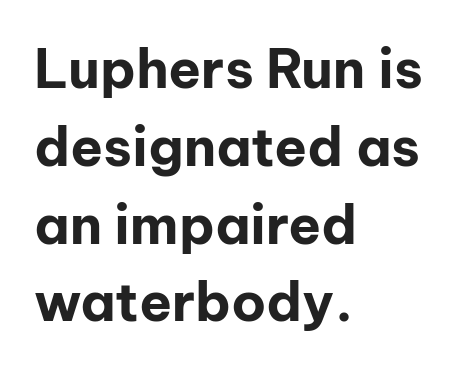
You could not count columns in this text — the font is proportionally spaced. Typeset ragged right — the left edge is the straight one. The lines sit at an ordinary, default distance from one another. You could call the tracking neutral — neither tight nor loose.
